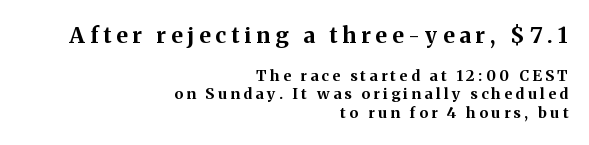
Q: Is the text bold? A: Yes.
Q: Is the text italic (slanted)? A: No, it is upright.
Q: Is the text underlined? A: No.
Q: How is the paragraph aligned? A: Right-aligned.
Q: Is the spacing between letters normal or unusually wide? A: Unusually wide.
Q: Which block of text is set in a larger size, the first (top) or the second (bottom)? A: The first (top) one.
